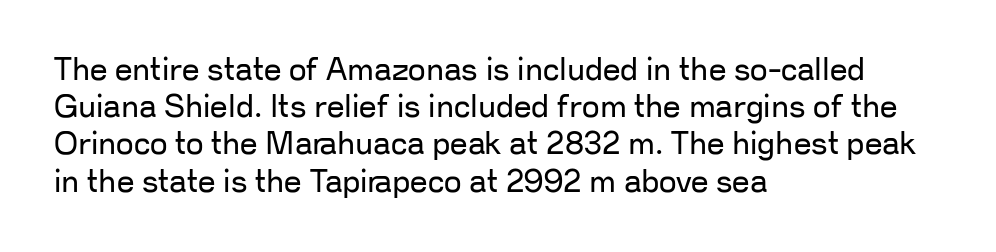
{"serif": "no", "italic": "no", "bold": "no", "weight": "regular", "width": "normal", "stroke_contrast": "low", "x_height": "medium", "monospaced": "no", "underline": "no", "align": "left", "line_spacing_ratio": 1.2, "letter_spacing": "normal", "letter_spacing_em": 0.0, "glyph_px": 31}
